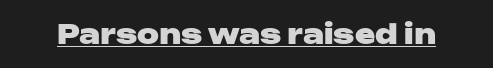
The image shows 27 px bold type, upright; set normal letter spacing, underlined.
